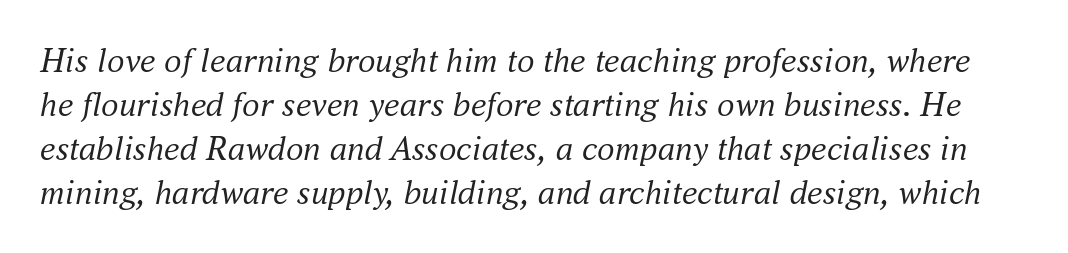
{"serif": "yes", "italic": "yes", "lean": "right", "slant_degrees": 16, "bold": "no", "weight": "regular", "width": "normal", "stroke_contrast": "medium", "x_height": "small", "monospaced": "no", "underline": "no", "line_spacing": "normal", "line_spacing_ratio": 1.26, "letter_spacing": "normal", "letter_spacing_em": 0.0, "glyph_px": 35}
